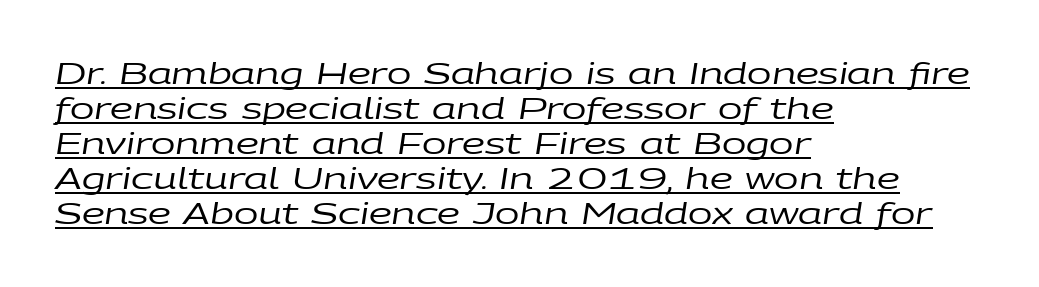
The rendering uses natural spacing where letterforms have individual widths. Honestly, the underline is the first thing you notice here. You can tell it's italic because the verticals aren't actually vertical. No extra ink here — the face is not bold.
